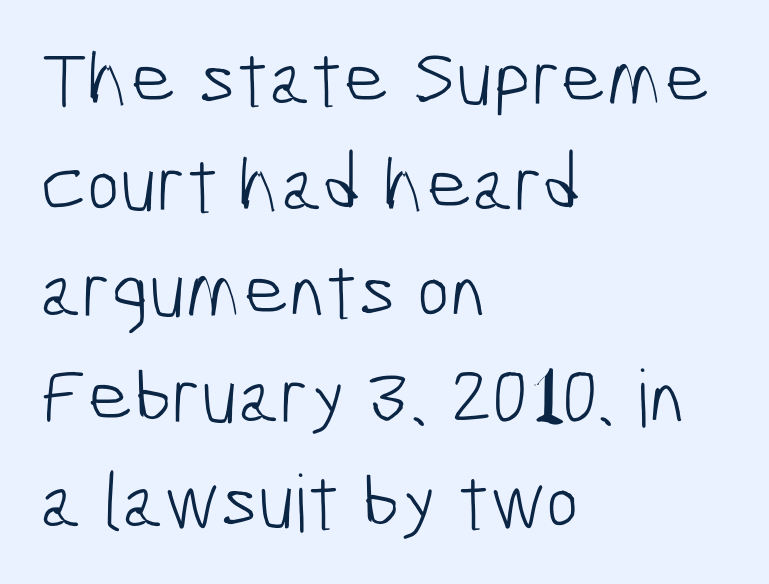
The passage shown is not bold in any degree. Teacher's note: observe the even left margin — that is flush-left alignment. Honestly, the letter spacing is just normal — you wouldn't notice it. The strip under each line holds only bare page. Rows of type keep a routine distance in the vertical direction. Do the characters align in a grid? No, the font is proportional.
